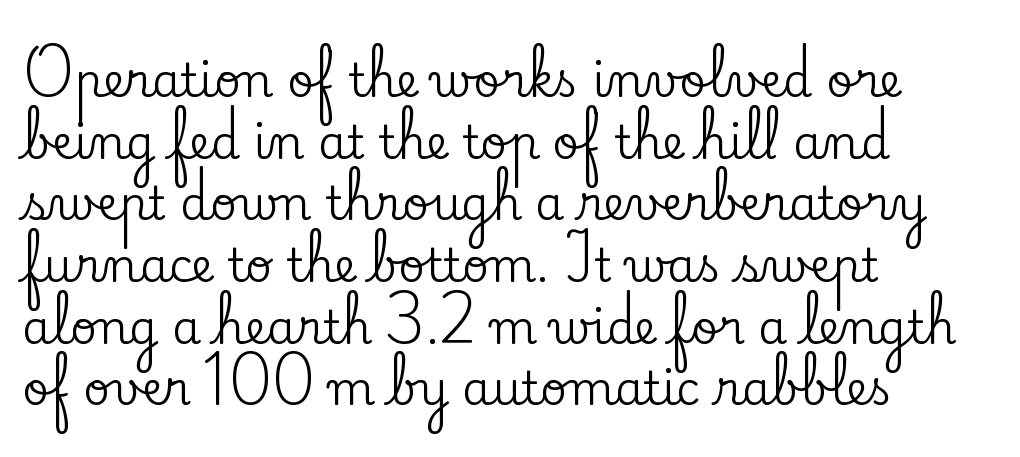
The image shows 46 px serif type, upright; set left-aligned, normal line spacing (1.34x), normal letter spacing, not underlined; low stroke contrast and a small x-height.
